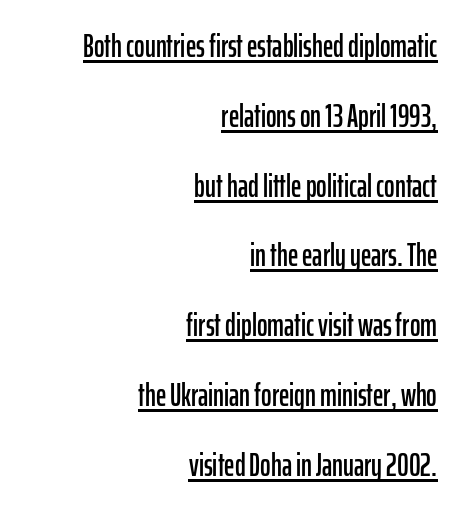
Q: Is the text italic (slanted)? A: No, it is upright.
Q: Is the typeface a serif or a sans-serif typeface? A: Sans-serif.
Q: Is the text underlined? A: Yes.
Q: How is the paragraph aligned? A: Right-aligned.
Q: Is the spacing between letters normal or unusually wide? A: Normal.
Q: Is the spacing between lines tight, normal or loose? A: Loose.
Q: Width (condensed, normal, or wide)? A: Condensed.
Q: Stroke contrast? A: Low.
Q: x-height? A: Medium.
Q: Monospaced? A: No.
